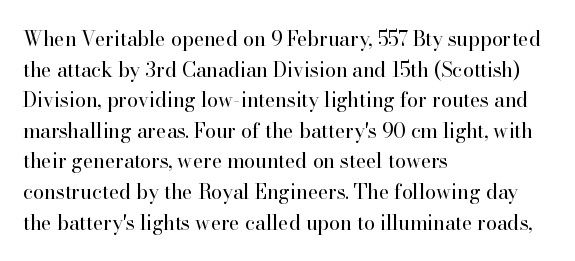
The image shows 20 px text type, upright; set left-aligned, normal line spacing (1.53x), normal letter spacing, not underlined.
